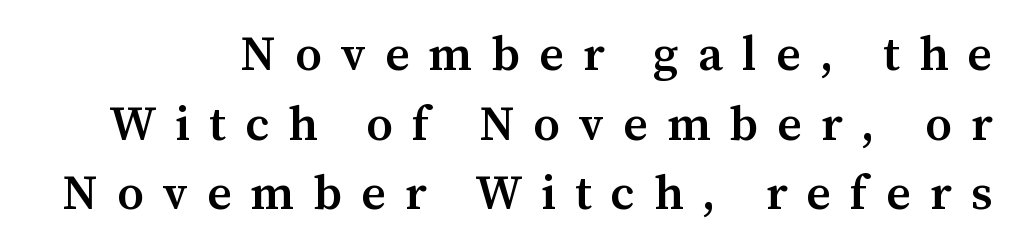
{"serif": "yes", "italic": "no", "bold": "semi", "weight": "semibold", "width": "normal", "stroke_contrast": "medium", "x_height": "medium", "monospaced": "no", "underline": "no", "line_spacing": "normal", "line_spacing_ratio": 1.45, "letter_spacing": "wide", "letter_spacing_em": 0.4, "glyph_px": 48}
